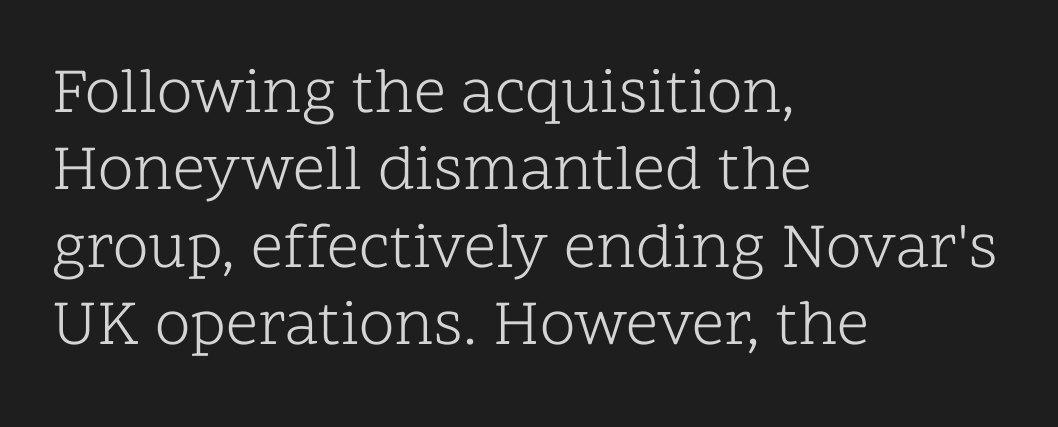
{"serif": "yes", "italic": "no", "bold": "no", "weight": "light", "width": "normal", "stroke_contrast": "low", "x_height": "medium", "monospaced": "no", "underline": "no", "align": "left", "line_spacing_ratio": 1.21, "letter_spacing": "normal", "letter_spacing_em": 0.0, "glyph_px": 64}
